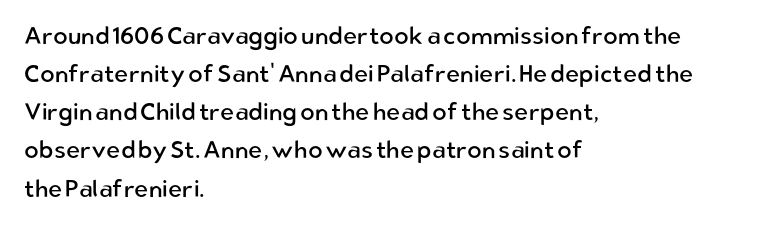
Is there much room between lines? A standard amount, neither cramped nor airy. A roman cut, with each character standing at attention. How are the letters spaced? Ordinarily, with no added tracking. This rendering features lettering with no underline. The paragraph shown leans on its left margin. The weight tops out at a normal text grade.
